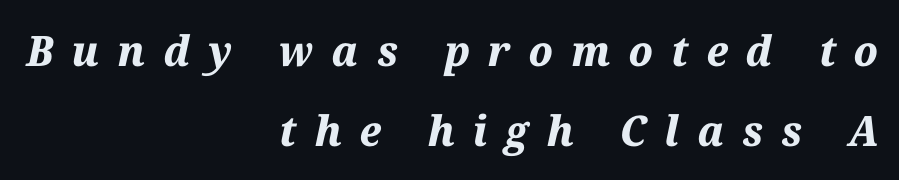
The image shows 42 px bold type, italic (leaning right); set right-aligned, loose line spacing (1.9x), unusually wide letter spacing (+0.43 em), not underlined; medium stroke contrast and a medium x-height.
